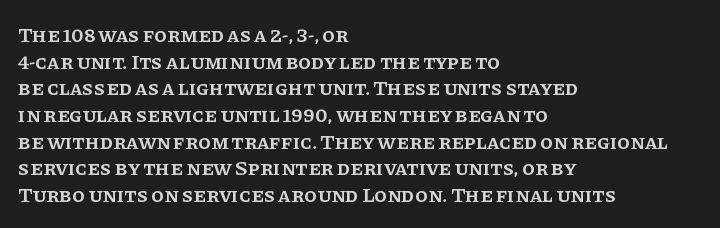
Q: Is the text bold? A: Semi-bold.
Q: Is the text italic (slanted)? A: No, it is upright.
Q: Is the text underlined? A: No.
Q: How is the paragraph aligned? A: Left-aligned.
Q: Is the spacing between letters normal or unusually wide? A: Normal.
Q: Is the spacing between lines tight, normal or loose? A: Normal.
